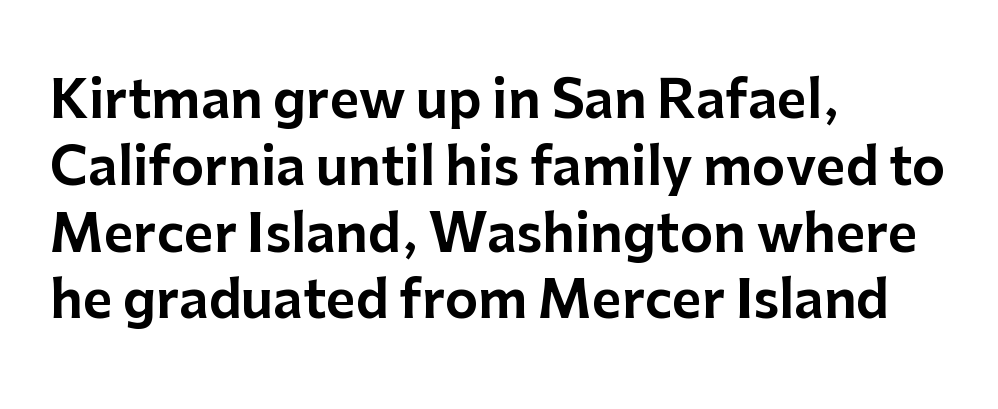
Q: Is the text italic (slanted)? A: No, it is upright.
Q: Is the typeface a serif or a sans-serif typeface? A: Sans-serif.
Q: Is the text underlined? A: No.
Q: How is the paragraph aligned? A: Left-aligned.
Q: Is the spacing between letters normal or unusually wide? A: Normal.
Q: Is the spacing between lines tight, normal or loose? A: Normal.
Q: Width (condensed, normal, or wide)? A: Normal.
Q: Stroke contrast? A: Low.
Q: x-height? A: Medium.
Q: Monospaced? A: No.
